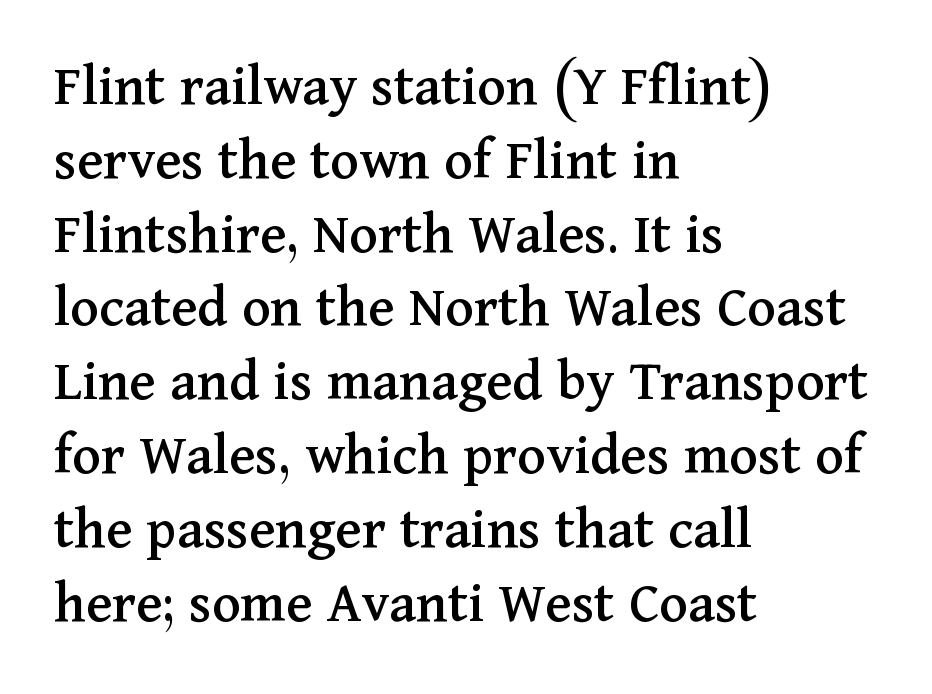
{"serif": "yes", "italic": "no", "width": "normal", "stroke_contrast": "medium", "x_height": "medium", "monospaced": "no", "underline": "no", "align": "left", "line_spacing_ratio": 1.23, "letter_spacing": "normal", "letter_spacing_em": 0.0, "glyph_px": 60}
